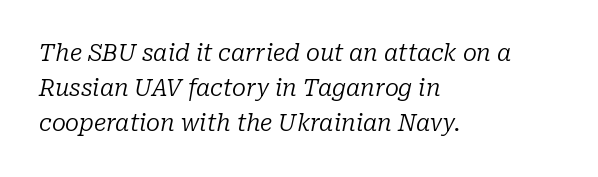
{"italic": "yes", "lean": "right", "slant_degrees": 10, "bold": "no", "underline": "no", "align": "left", "line_spacing": "normal", "line_spacing_ratio": 1.53, "letter_spacing": "normal", "letter_spacing_em": 0.0, "glyph_px": 23}
